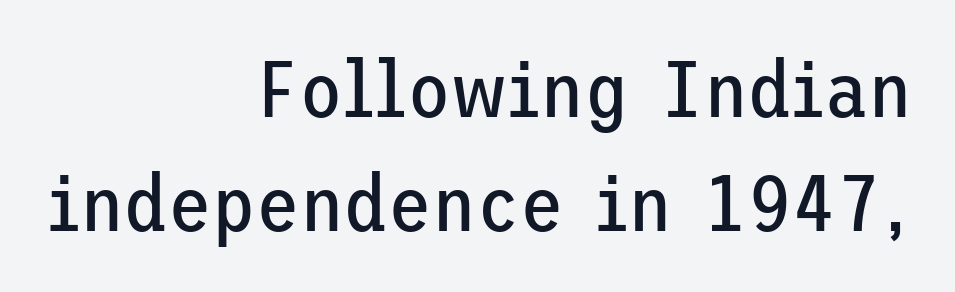
Underlining? Definitely not there. Stems and bowls with no extra thickness — not bold. The glyphs in this specimen are sans serif. Does extra space separate the letters? No, they use regular spacing. A typesetter would mark this as roman, not italic.
